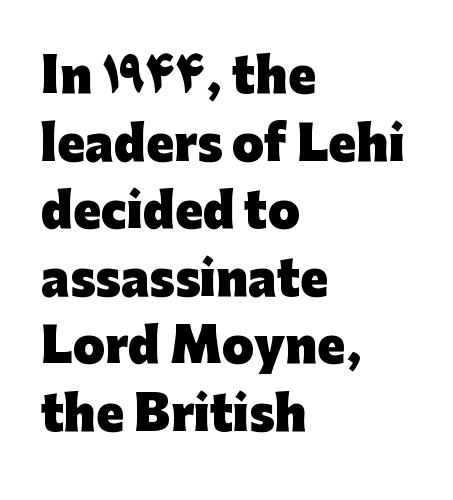
Q: Is the text bold? A: Yes.
Q: Is the text italic (slanted)? A: No, it is upright.
Q: Is the typeface a serif or a sans-serif typeface? A: Sans-serif.
Q: Is the text underlined? A: No.
Q: How is the paragraph aligned? A: Left-aligned.
Q: Is the spacing between letters normal or unusually wide? A: Normal.
Q: Is the spacing between lines tight, normal or loose? A: Normal.
Q: Width (condensed, normal, or wide)? A: Normal.
Q: Stroke contrast? A: Low.
Q: x-height? A: Medium.
Q: Monospaced? A: No.
